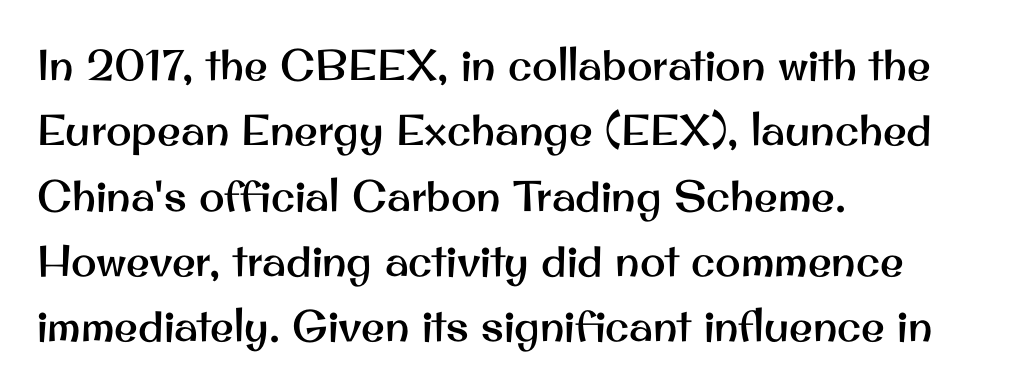
{"serif": "no", "italic": "no", "width": "normal", "stroke_contrast": "medium", "x_height": "small", "monospaced": "no", "underline": "no", "align": "left", "line_spacing": "normal", "line_spacing_ratio": 1.52, "letter_spacing": "normal", "letter_spacing_em": 0.0, "glyph_px": 43}
